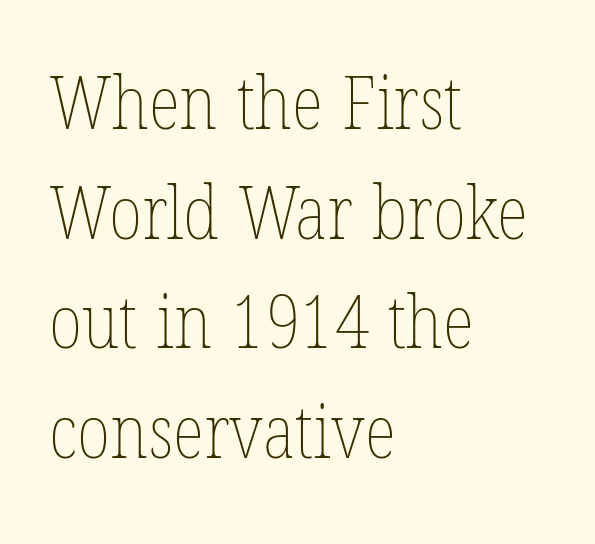
{"italic": "no", "bold": "no", "weight": "thin", "width": "condensed", "stroke_contrast": "low", "x_height": "medium", "monospaced": "no", "underline": "no", "align": "left", "line_spacing": "normal", "line_spacing_ratio": 1.48, "letter_spacing": "normal", "letter_spacing_em": 0.0, "glyph_px": 74}
